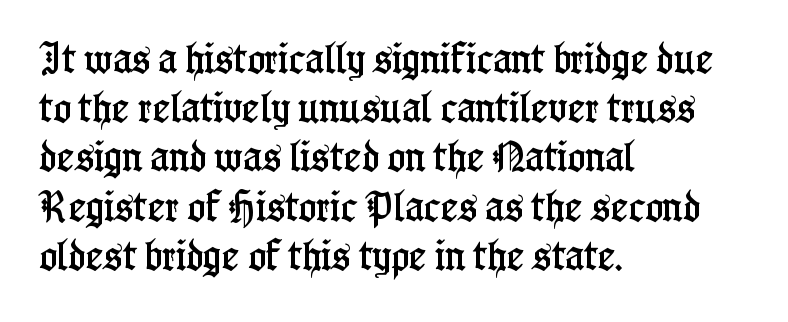
The image shows 33 px condensed serif type, upright; set left-aligned, normal line spacing (1.49x), normal letter spacing, not underlined; low stroke contrast and a medium x-height.
